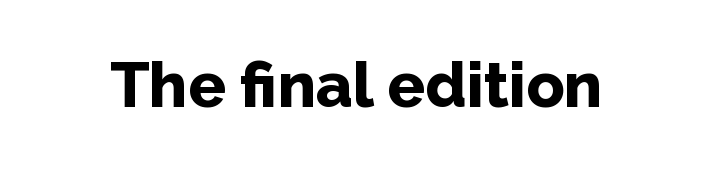
The image shows 63 px bold sans-serif type, upright; set normal letter spacing, not underlined; low stroke contrast and a medium x-height.
